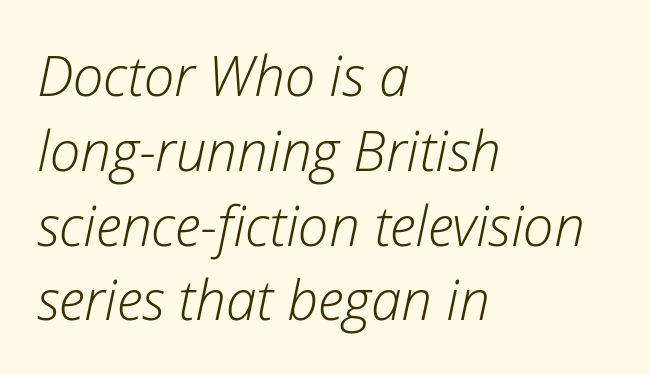
The image shows 55 px light type, italic (leaning right); set left-aligned, normal line spacing (1.36x), normal letter spacing, not underlined; low stroke contrast and a medium x-height.
